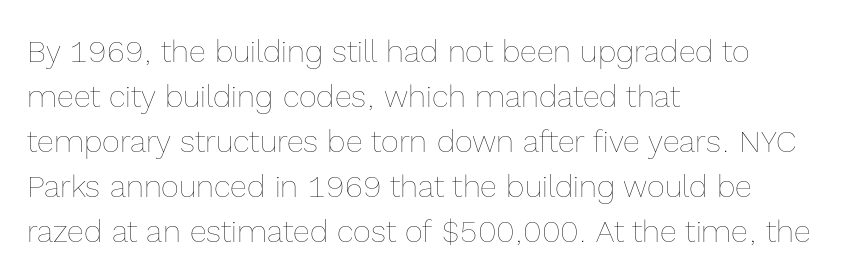
{"italic": "no", "bold": "no", "weight": "thin", "width": "normal", "x_height": "medium", "monospaced": "no", "underline": "no", "align": "left", "line_spacing": "normal", "line_spacing_ratio": 1.45, "letter_spacing": "normal", "letter_spacing_em": 0.0, "glyph_px": 31}
